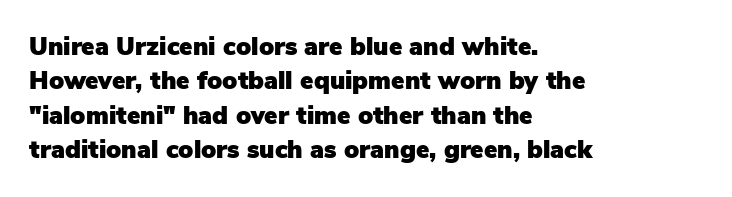
{"italic": "no", "underline": "no", "align": "left", "line_spacing": "normal", "line_spacing_ratio": 1.38, "letter_spacing": "normal", "letter_spacing_em": 0.0, "glyph_px": 25}
